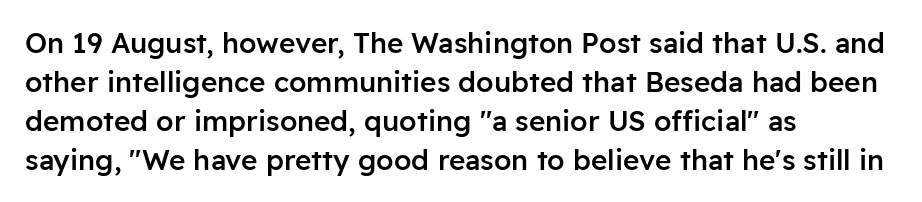
Q: Is the text bold? A: Semi-bold.
Q: Is the text italic (slanted)? A: No, it is upright.
Q: Is the typeface a serif or a sans-serif typeface? A: Sans-serif.
Q: Is the text underlined? A: No.
Q: How is the paragraph aligned? A: Left-aligned.
Q: Is the spacing between letters normal or unusually wide? A: Normal.
Q: Is the spacing between lines tight, normal or loose? A: Normal.
Q: Width (condensed, normal, or wide)? A: Normal.
Q: Stroke contrast? A: Low.
Q: x-height? A: Medium.
Q: Monospaced? A: No.
